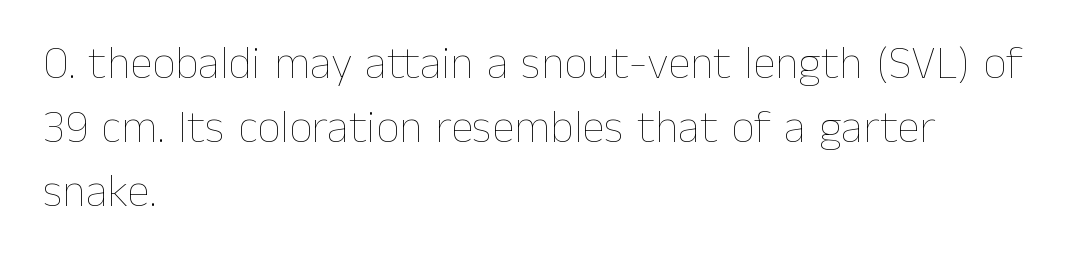
The image shows 46 px thin type, upright; set left-aligned, normal line spacing (1.39x), normal letter spacing, not underlined; low stroke contrast and a medium x-height.
